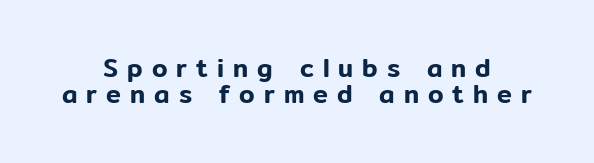
The words here are not underlined. Posture: vertical. Teacher's note: observe the equal gaps on both sides — that is centered alignment. The designer dialed line spacing down below the default.
